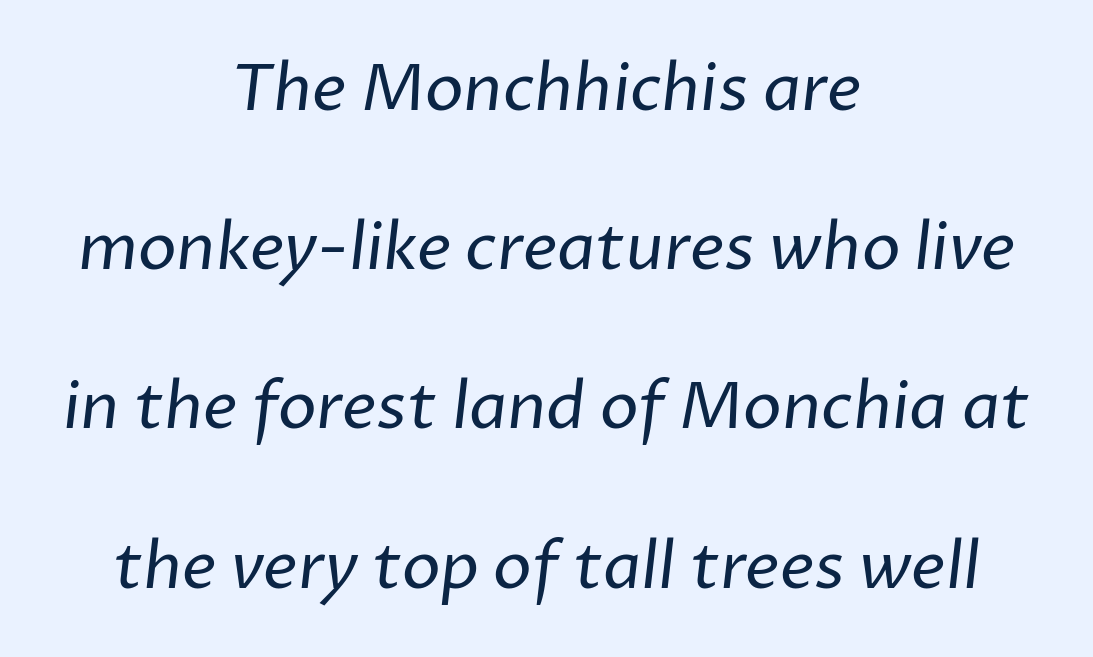
Teacher's note: observe the equal gaps on both sides — that is centered alignment. The designer went with a sans here, leaving each stem footless. A quiet, ordinary-to-light weight characterises the typeface. The passage shown has conventional tracking throughout. The foot of each line stays bare and open. Do the characters align in a grid? No, the font is proportional.
